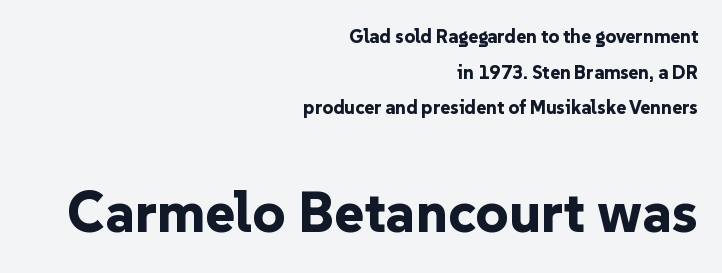
The image shows 57 px bold sans-serif type, upright; set right-aligned, line spacing 1.87x, normal letter spacing, not underlined; the second (bottom) block is 3.0x larger; low stroke contrast and a medium x-height.
